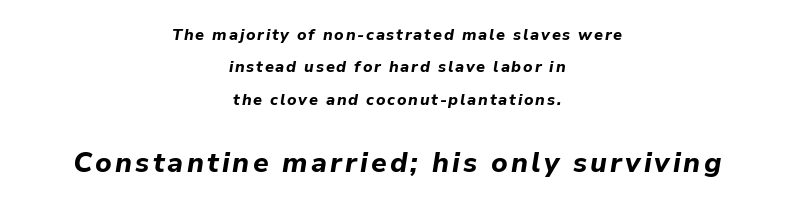
The image shows 28 px bold type, italic (leaning right); set centered, loose line spacing (2.03x), not underlined; the second (bottom) block is 1.75x larger; low stroke contrast and a medium x-height.
